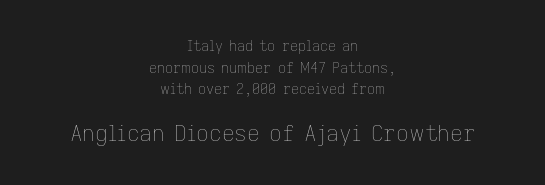
{"italic": "no", "bold": "no", "underline": "no", "align": "center", "line_spacing": "normal", "line_spacing_ratio": 1.54, "letter_spacing": "normal", "letter_spacing_em": 0.0, "larger_block": "second", "size_ratio": 1.57, "glyph_px": 22}
